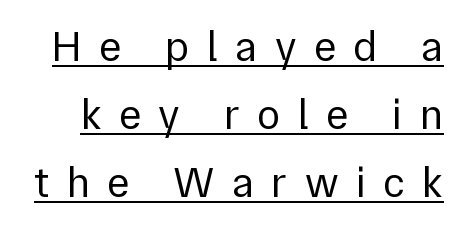
These lines were composed using upright roman letters. Vertical stems look standard width or narrower in stroke. Each letter's strokes conclude bluntly, with no projecting serifs. Normally led — the rows are evenly, conventionally spaced.
